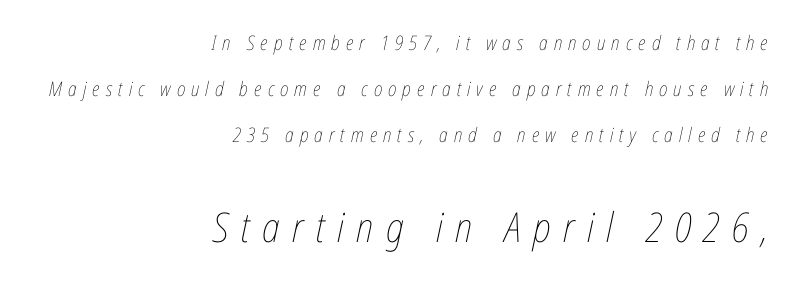
The image shows 41 px thin, condensed type, italic (leaning right); set right-aligned, loose line spacing (2.29x), unusually wide letter spacing (+0.3 em), not underlined; the second (bottom) block is 2.05x larger; low stroke contrast and a medium x-height.
